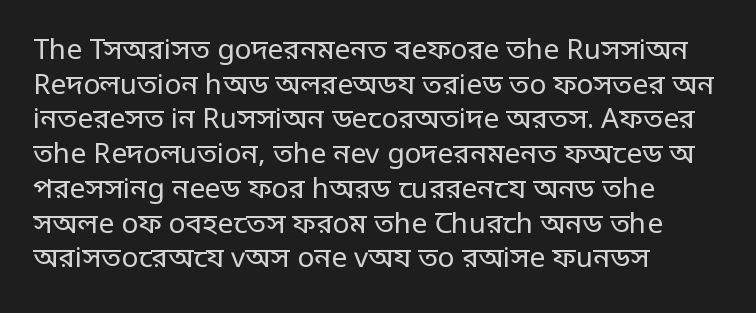
{"serif": "no", "italic": "no", "bold": "no", "weight": "regular", "width": "condensed", "stroke_contrast": "low", "monospaced": "no", "underline": "no", "align": "left", "line_spacing_ratio": 1.24, "letter_spacing": "normal", "letter_spacing_em": 0.0, "glyph_px": 28}
